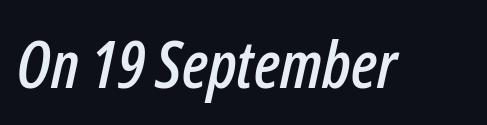
The image shows 66 px condensed type, italic (leaning right); set normal letter spacing, not underlined; low stroke contrast and a medium x-height.
